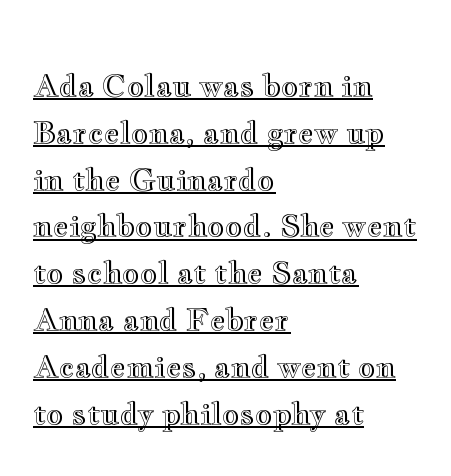
{"italic": "no", "width": "wide", "x_height": "small", "monospaced": "no", "underline": "yes", "align": "left", "line_spacing": "normal", "line_spacing_ratio": 1.56, "letter_spacing": "normal", "letter_spacing_em": 0.0, "glyph_px": 30}
